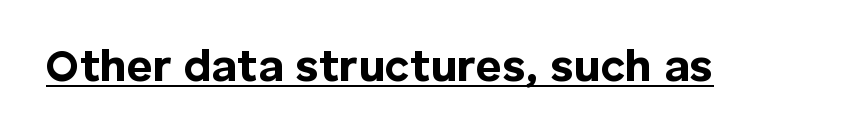
The image shows 45 px bold sans-serif type, upright; set normal letter spacing, underlined; low stroke contrast and a medium x-height.
